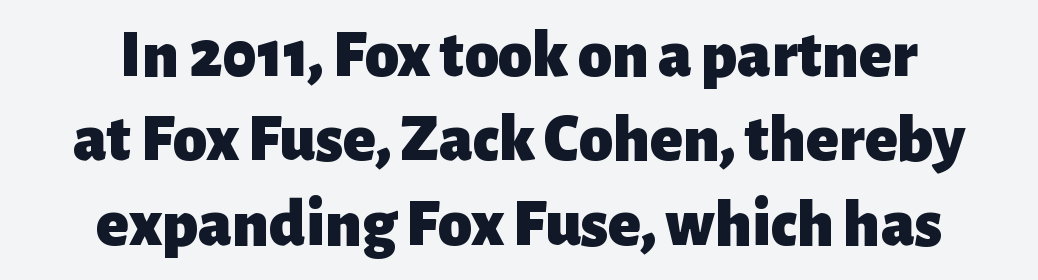
Rendered with straight, roman letterforms. The sample has been set heavy, in full bold. A typesetter would label this face a sans. Nothing unusual about the tracking: characters are spaced as the font intends. Both edges are ragged and mirror each other, which tells us the setting is centered.
